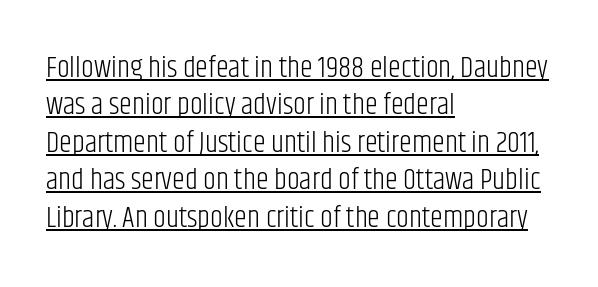
{"serif": "no", "italic": "no", "bold": "no", "weight": "light", "width": "condensed", "stroke_contrast": "low", "x_height": "large", "monospaced": "no", "underline": "yes", "align": "left", "line_spacing": "normal", "line_spacing_ratio": 1.29, "letter_spacing": "normal", "letter_spacing_em": 0.0, "glyph_px": 29}
